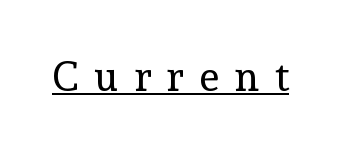
The font sits on the lighter half of the weight spectrum, regular included. Quick note: underline on. If you drew a line through each stem, it would be perfectly vertical. Display-style spreading of the glyphs; the letterfit is very open. A typesetter would call this proportional, since set widths differ per character. Are there feet on the stems? There are — it's a serif.
